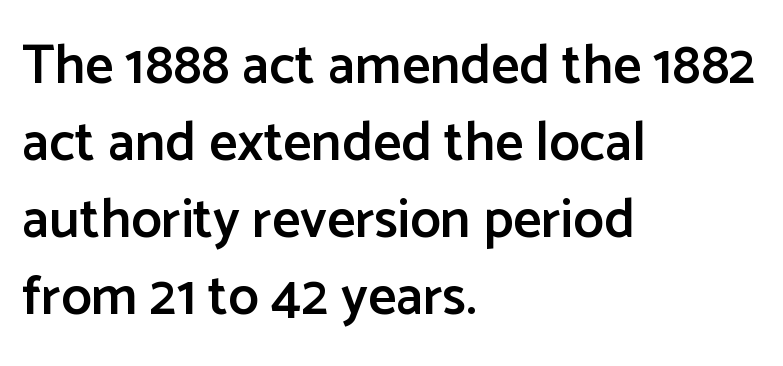
Q: Is the text bold? A: Semi-bold.
Q: Is the text italic (slanted)? A: No, it is upright.
Q: Is the typeface a serif or a sans-serif typeface? A: Sans-serif.
Q: Is the text underlined? A: No.
Q: How is the paragraph aligned? A: Left-aligned.
Q: Is the spacing between letters normal or unusually wide? A: Normal.
Q: Is the spacing between lines tight, normal or loose? A: Normal.
Q: Width (condensed, normal, or wide)? A: Normal.
Q: Stroke contrast? A: Low.
Q: x-height? A: Medium.
Q: Monospaced? A: No.
